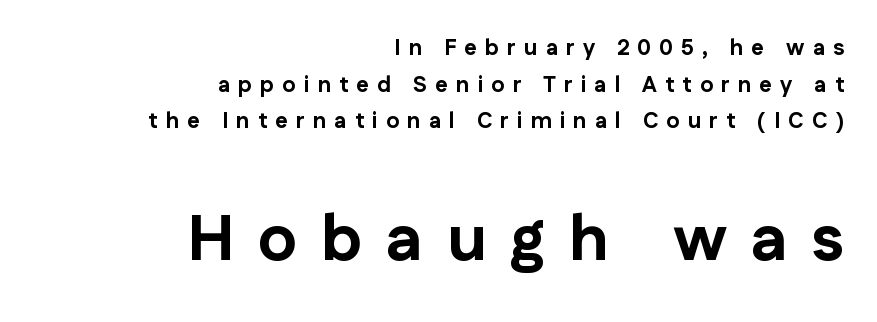
The image shows 65 px bold sans-serif type, upright; set right-aligned, normal line spacing (1.67x), unusually wide letter spacing (+0.37 em), not underlined; the second (bottom) block is 2.95x larger; low stroke contrast and a medium x-height.
